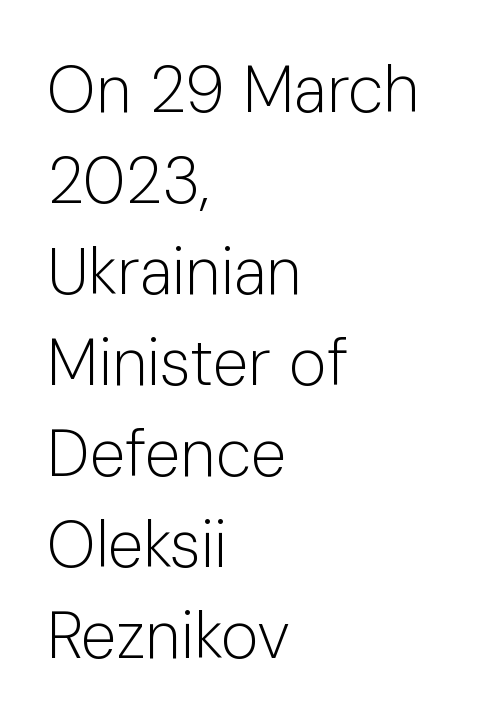
Q: Is the text bold? A: No.
Q: Is the text italic (slanted)? A: No, it is upright.
Q: Is the typeface a serif or a sans-serif typeface? A: Sans-serif.
Q: Is the text underlined? A: No.
Q: How is the paragraph aligned? A: Left-aligned.
Q: Is the spacing between letters normal or unusually wide? A: Normal.
Q: Is the spacing between lines tight, normal or loose? A: Normal.
Q: Width (condensed, normal, or wide)? A: Normal.
Q: Stroke contrast? A: Low.
Q: x-height? A: Medium.
Q: Monospaced? A: No.
